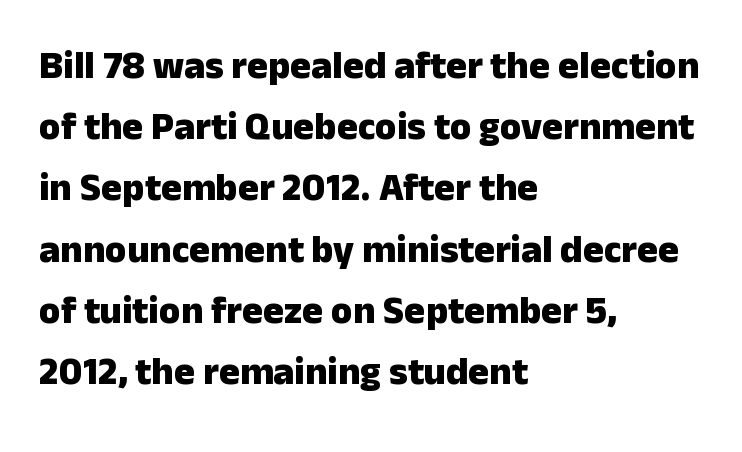
These lines were composed using upright roman letters. The compositor pushed each line to the left boundary. The typeface chosen for these lines omits serifs. Regarding leading, the lines here are spaced in the standard way. Quick note: underline off.
